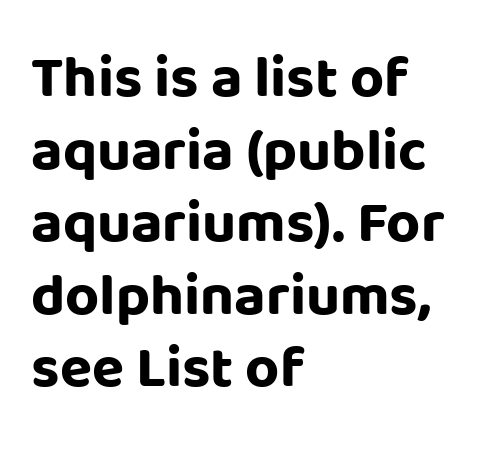
The image shows 59 px bold sans-serif type, upright; set left-aligned, line spacing 1.23x, normal letter spacing, not underlined; low stroke contrast and a large x-height.
